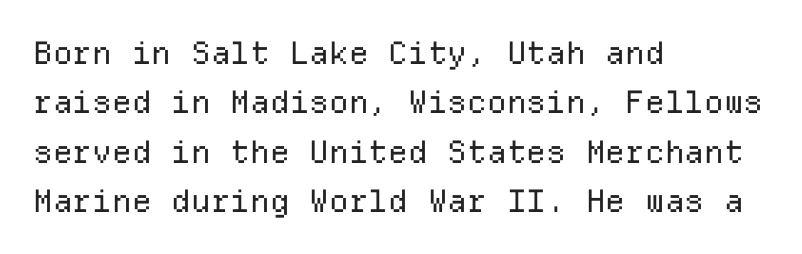
{"serif": "no", "italic": "no", "bold": "no", "weight": "regular", "width": "normal", "stroke_contrast": "low", "x_height": "medium", "monospaced": "yes", "underline": "no", "align": "left", "line_spacing": "normal", "line_spacing_ratio": 1.59, "letter_spacing": "normal", "letter_spacing_em": 0.0, "glyph_px": 31}
